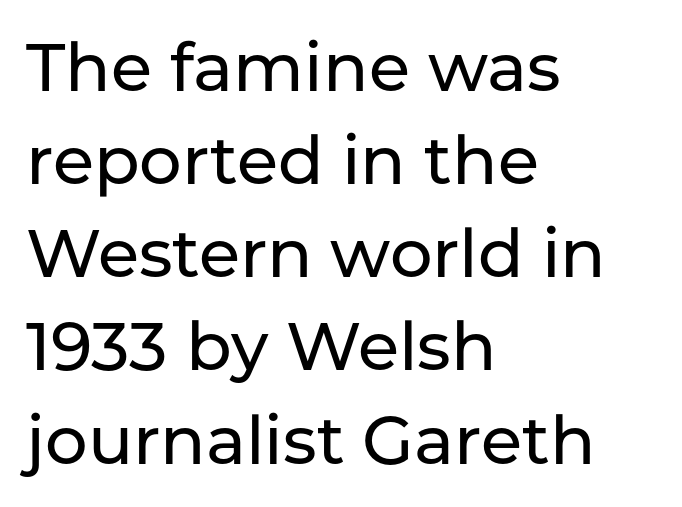
Q: Is the text italic (slanted)? A: No, it is upright.
Q: Is the typeface a serif or a sans-serif typeface? A: Sans-serif.
Q: Is the text underlined? A: No.
Q: How is the paragraph aligned? A: Left-aligned.
Q: Is the spacing between letters normal or unusually wide? A: Normal.
Q: Is the spacing between lines tight, normal or loose? A: Normal.
Q: Width (condensed, normal, or wide)? A: Normal.
Q: Stroke contrast? A: Low.
Q: x-height? A: Medium.
Q: Monospaced? A: No.
